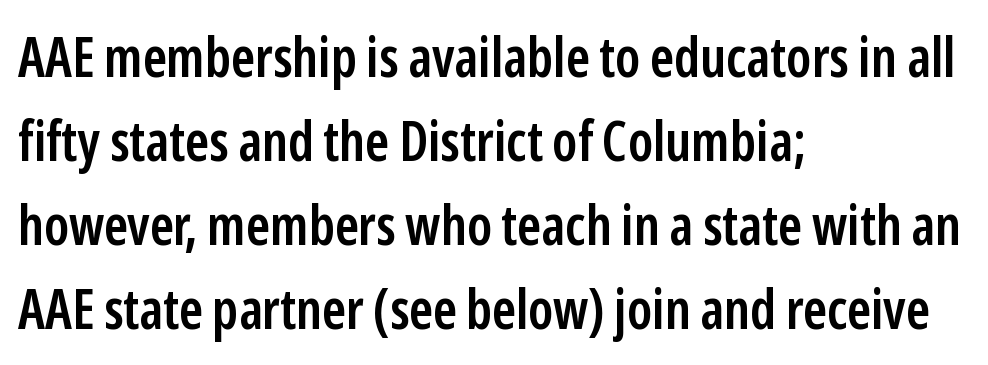
{"serif": "no", "italic": "no", "bold": "semi", "weight": "semibold", "width": "condensed", "stroke_contrast": "low", "x_height": "medium", "monospaced": "no", "underline": "no", "align": "left", "line_spacing": "normal", "line_spacing_ratio": 1.53, "letter_spacing": "normal", "letter_spacing_em": 0.0, "glyph_px": 55}
